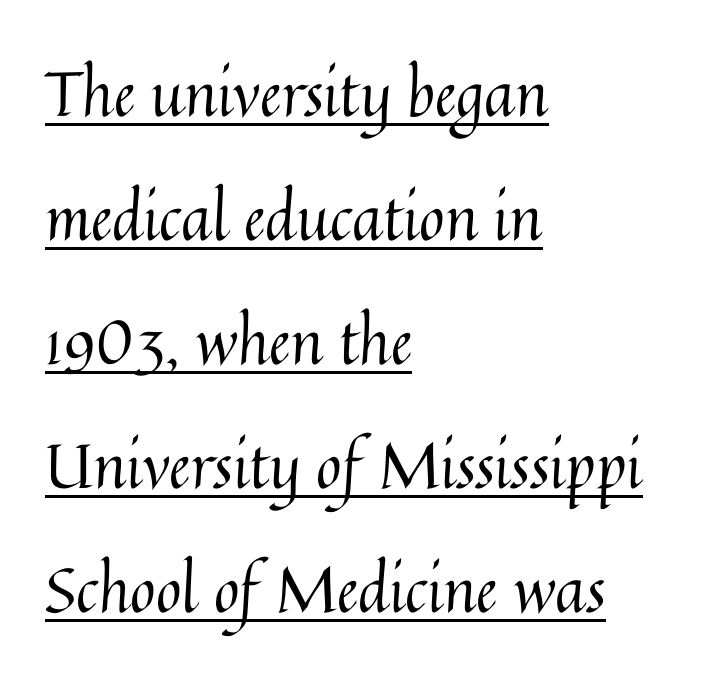
The image shows 62 px regular-weight type; set left-aligned, loose line spacing (2.0x), normal letter spacing, underlined; medium stroke contrast and a medium x-height.
